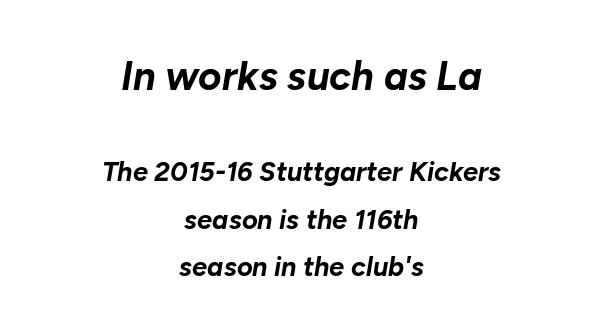
Q: Is the text bold? A: Yes.
Q: Is the text italic (slanted)? A: Yes, it leans right by about 10 degrees.
Q: Is the text underlined? A: No.
Q: How is the paragraph aligned? A: Centered.
Q: Is the spacing between letters normal or unusually wide? A: Normal.
Q: Which block of text is set in a larger size, the first (top) or the second (bottom)? A: The first (top) one.
Q: Width (condensed, normal, or wide)? A: Normal.
Q: Stroke contrast? A: Low.
Q: x-height? A: Medium.
Q: Monospaced? A: No.
